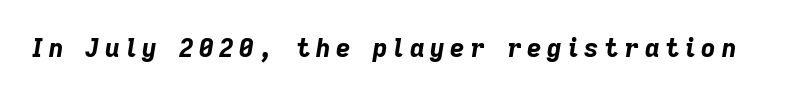
The image shows 25 px bold type, italic (leaning right); set unusually wide letter spacing (+0.23 em), not underlined.
